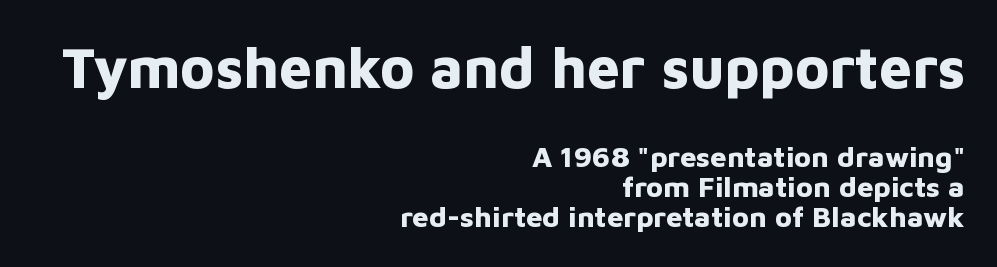
The image shows 58 px bold sans-serif type, upright; set right-aligned, tight line spacing (1.04x), normal letter spacing, not underlined; the first (top) block is 2.0x larger; low stroke contrast and a medium x-height.
